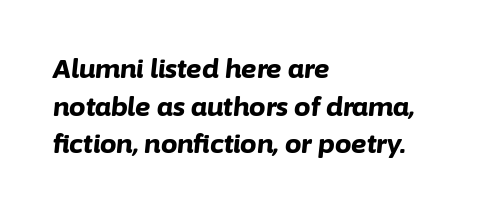
The setting favours the left margin, as ordinary paragraphs usually do. What stands out about the letter spacing? Nothing — it is the standard amount. Every character sits at an angle, as italics do. Plain, unruled lines of type.
